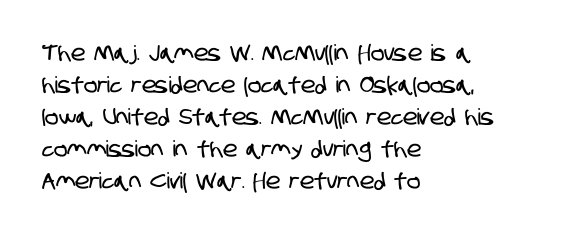
Q: Is the text underlined? A: No.
Q: How is the paragraph aligned? A: Left-aligned.
Q: Is the spacing between letters normal or unusually wide? A: Normal.
Q: Is the spacing between lines tight, normal or loose? A: Normal.
